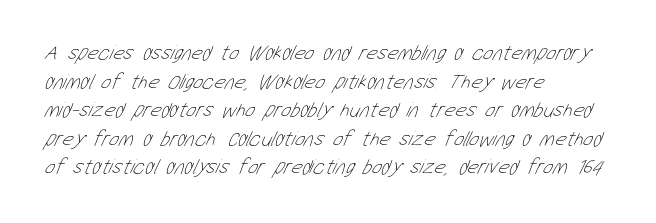
The image shows 21 px text type; set left-aligned, normal line spacing (1.36x), normal letter spacing, not underlined.
